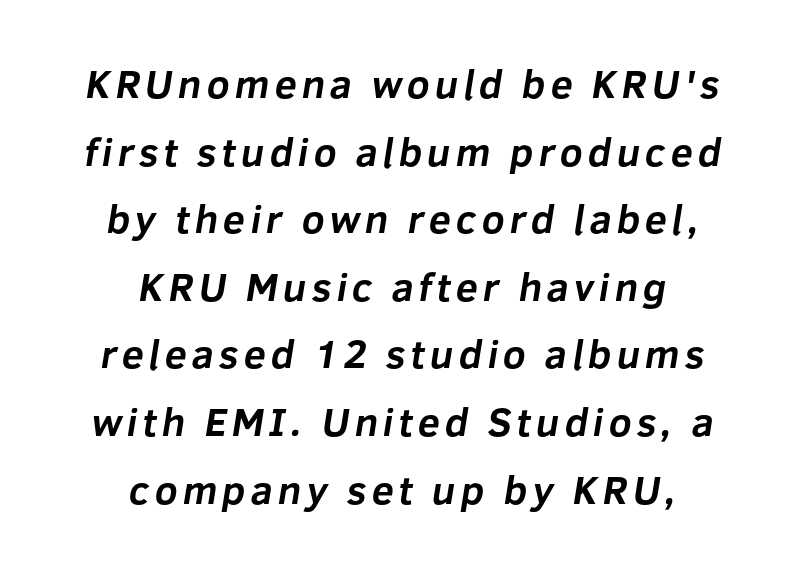
Q: Is the text bold? A: Yes.
Q: Is the typeface a serif or a sans-serif typeface? A: Sans-serif.
Q: Is the text underlined? A: No.
Q: How is the paragraph aligned? A: Centered.
Q: Is the spacing between lines tight, normal or loose? A: Normal.
Q: Width (condensed, normal, or wide)? A: Normal.
Q: Stroke contrast? A: Low.
Q: x-height? A: Medium.
Q: Monospaced? A: No.
